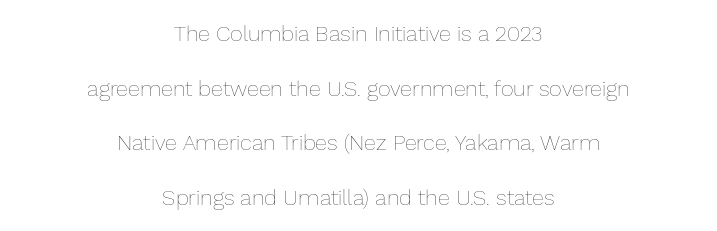
Q: Is the text bold? A: No.
Q: Is the text italic (slanted)? A: No, it is upright.
Q: Is the text underlined? A: No.
Q: How is the paragraph aligned? A: Centered.
Q: Is the spacing between letters normal or unusually wide? A: Normal.
Q: Is the spacing between lines tight, normal or loose? A: Loose.
